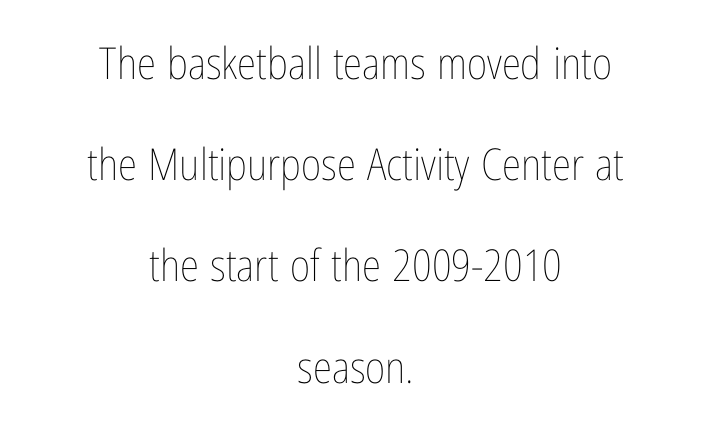
Horizontal bands of white between lines are thick stripes. Casual observation: everything's sitting right in the middle. Is the type heavy? It reads as light-to-regular instead. Note the varied advance widths — an 'i' is clearly narrower than an 'm'. The rendering keeps characters at their native spacing.
